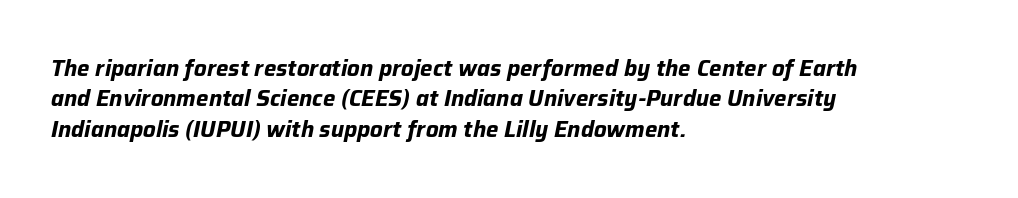
The compositor pushed each line to the left boundary. Thick stems and heavy bowls — unmistakably bold. Notice how the stems are inclined rather than vertical — that's the hallmark of italics. Rule under the text: the space is simply empty.
